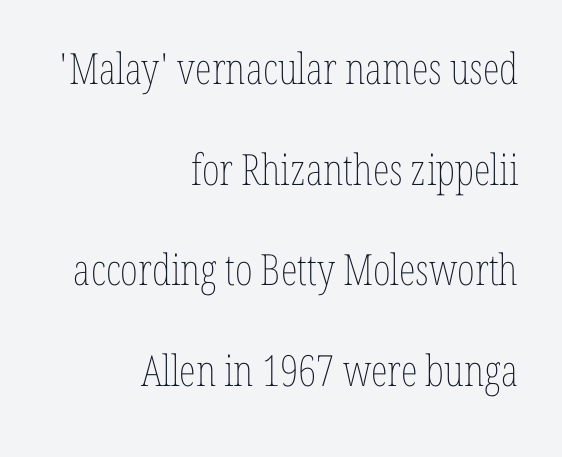
Q: Is the text bold? A: No.
Q: Is the text italic (slanted)? A: No, it is upright.
Q: Is the text underlined? A: No.
Q: How is the paragraph aligned? A: Right-aligned.
Q: Is the spacing between letters normal or unusually wide? A: Normal.
Q: Is the spacing between lines tight, normal or loose? A: Loose.
Q: Width (condensed, normal, or wide)? A: Condensed.
Q: Stroke contrast? A: Low.
Q: x-height? A: Medium.
Q: Monospaced? A: No.
